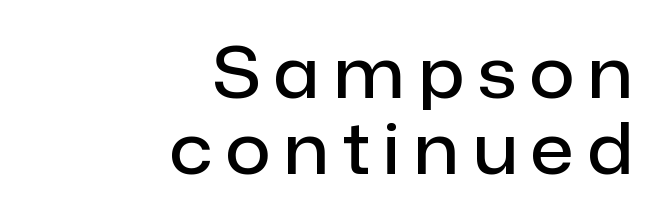
These words are printed semibold, heavier than regular yet not bold. The gap between lines stays unmarked. Rows of type sit shoulder to shoulder in the vertical direction. Is this a fixed-width face? No — the glyphs have proportional, varying widths.
